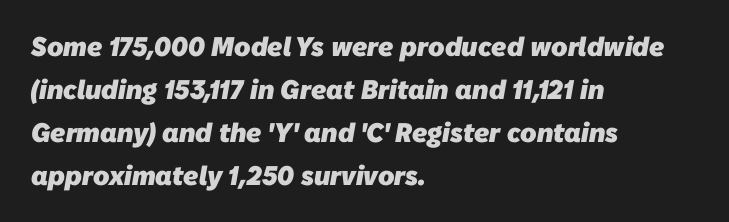
{"bold": "yes", "underline": "no", "align": "left", "line_spacing": "normal", "line_spacing_ratio": 1.59, "letter_spacing": "normal", "letter_spacing_em": 0.0, "glyph_px": 27}
